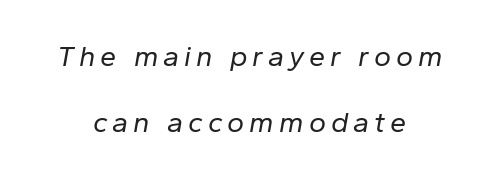
The image shows 29 px regular-weight type, italic (leaning right); set centered, loose line spacing (2.28x), not underlined; low stroke contrast and a medium x-height.
